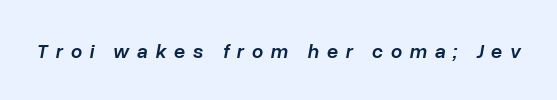
The image shows 20 px text type, italic (leaning right); set unusually wide letter spacing (+0.38 em), not underlined.
